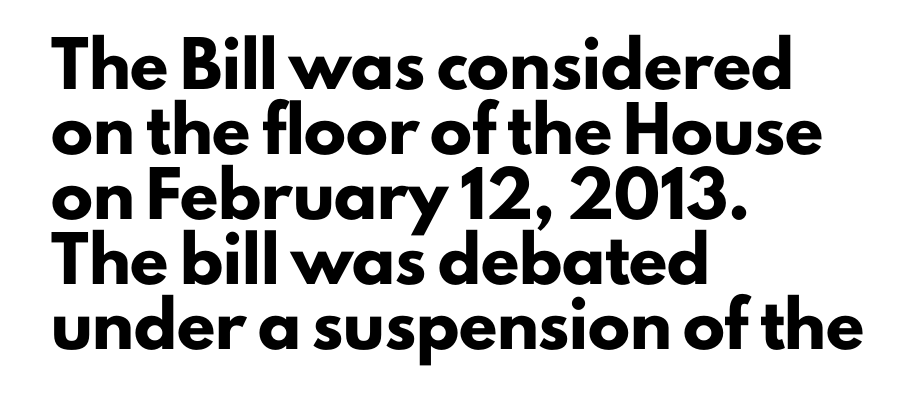
{"serif": "no", "italic": "no", "bold": "yes", "weight": "heavy", "width": "normal", "stroke_contrast": "low", "x_height": "small", "monospaced": "no", "underline": "no", "align": "left", "line_spacing": "normal", "line_spacing_ratio": 1.55, "letter_spacing": "normal", "letter_spacing_em": 0.0, "glyph_px": 42}
